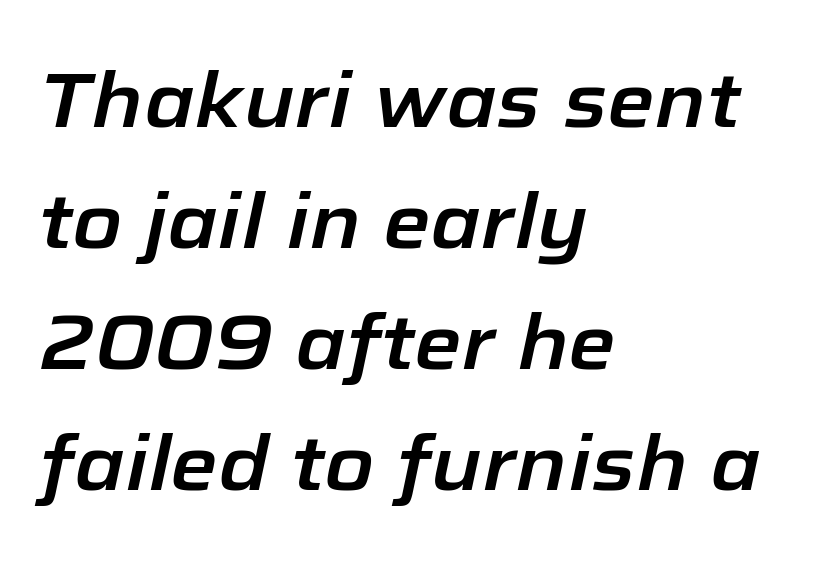
The image shows 77 px text type, italic (leaning right); set left-aligned, normal line spacing (1.57x), normal letter spacing, not underlined; low stroke contrast and a medium x-height.
